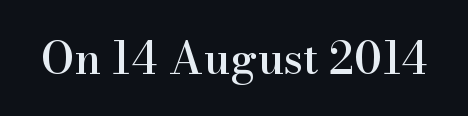
The image shows 44 px serif type, upright; set normal letter spacing, not underlined; high stroke contrast and a small x-height.
